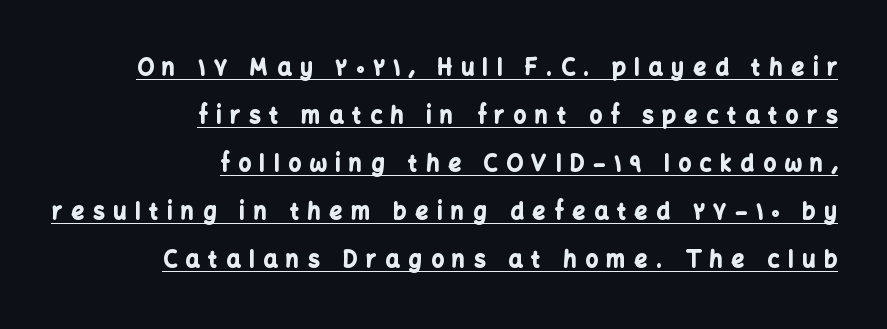
{"italic": "no", "bold": "yes", "underline": "yes", "align": "right", "line_spacing": "loose", "line_spacing_ratio": 2.18, "letter_spacing": "wide", "letter_spacing_em": 0.41, "glyph_px": 22}
